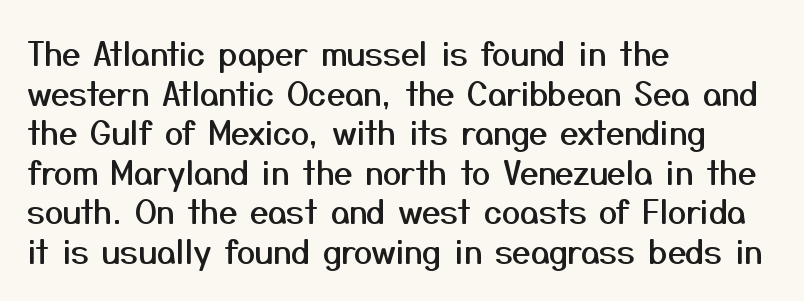
{"serif": "no", "italic": "no", "width": "normal", "stroke_contrast": "medium", "x_height": "medium", "monospaced": "no", "underline": "no", "align": "left", "line_spacing_ratio": 1.2, "letter_spacing": "normal", "letter_spacing_em": 0.0, "glyph_px": 33}
